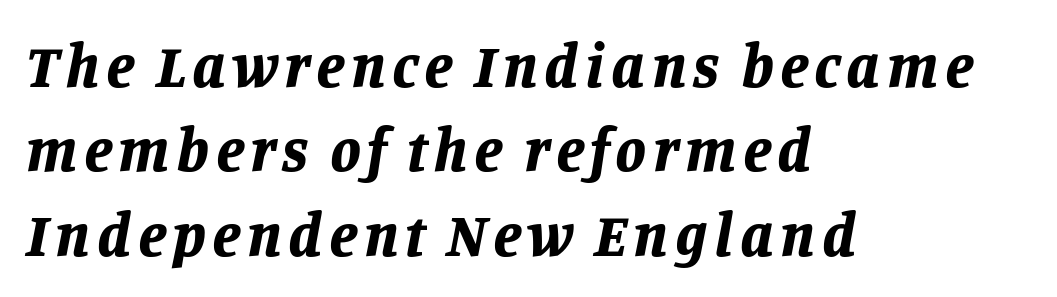
The foot of each line stays bare and open. Would a proofreader flag this as italicized? Yes. The paragraph has a hard left edge and a soft right edge. Vertically, the passage feels balanced, rows spaced as you'd expect. Stroke thickness is high; the sample reads as a true bold.
